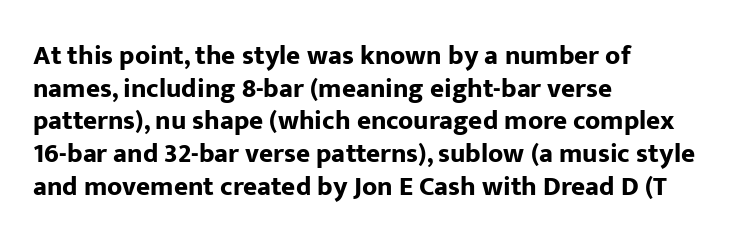
The image shows 27 px bold type, upright; set left-aligned, line spacing 1.21x, normal letter spacing, not underlined.
